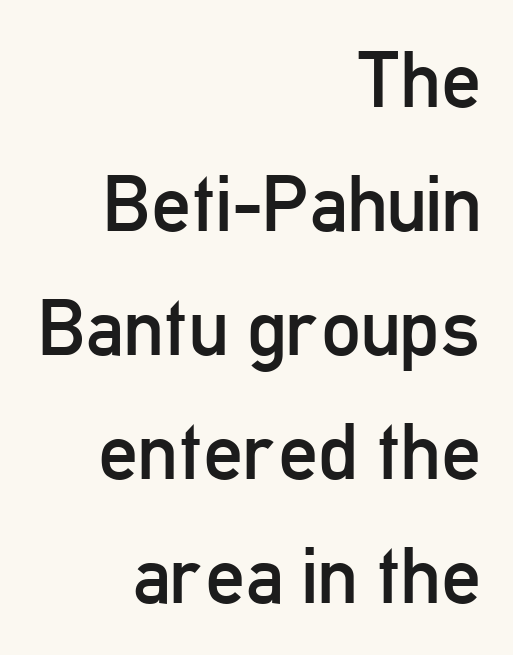
Compared with typical body copy, the letter spacing here is the same. A light-to-regular cut is what we see here. Think of a printed novel: that variable character pitch is what you see here. Lines of text with bare space underneath. The glyphs in this specimen are sans serif.
